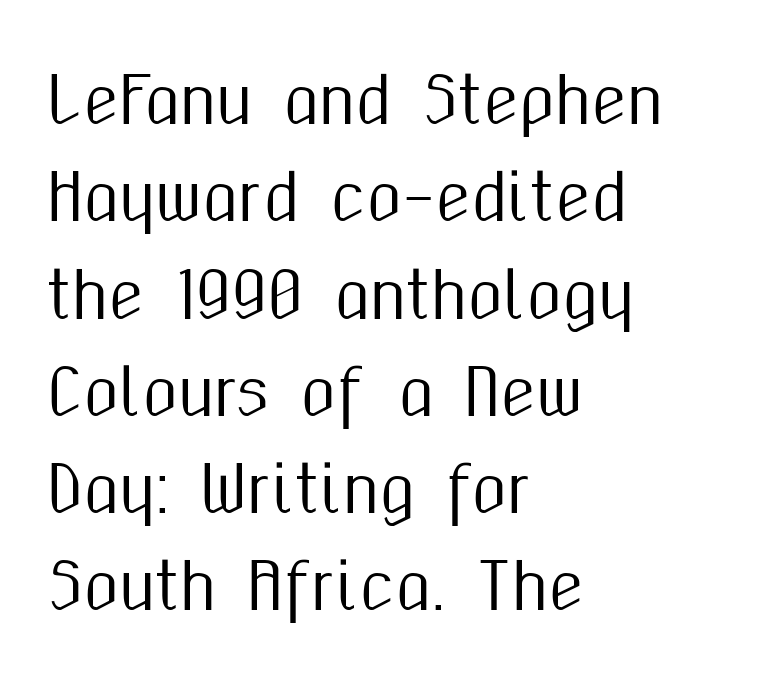
Q: Is the text italic (slanted)? A: No, it is upright.
Q: Is the typeface a serif or a sans-serif typeface? A: Sans-serif.
Q: Is the text underlined? A: No.
Q: How is the paragraph aligned? A: Left-aligned.
Q: Is the spacing between letters normal or unusually wide? A: Normal.
Q: Is the spacing between lines tight, normal or loose? A: Normal.
Q: Width (condensed, normal, or wide)? A: Condensed.
Q: Stroke contrast? A: Medium.
Q: x-height? A: Medium.
Q: Monospaced? A: No.
